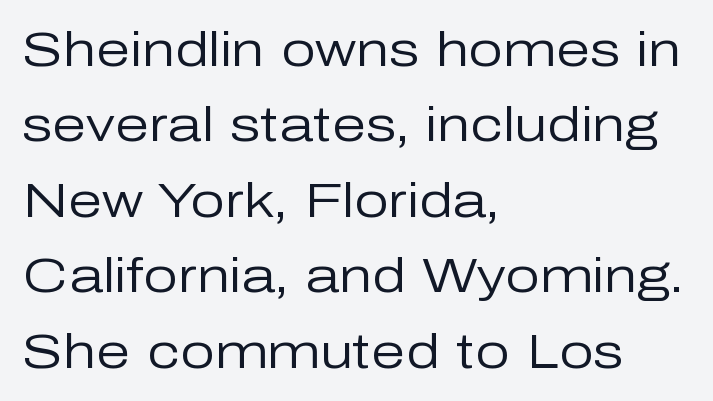
The image shows 49 px regular-weight sans-serif type, upright; set left-aligned, normal line spacing (1.54x), normal letter spacing, not underlined; low stroke contrast and a medium x-height.
